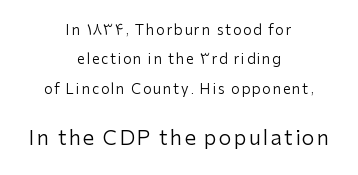
Two sizes are in play, and the larger belongs to the second block. If you measured baseline to baseline, you'd find a long distance. Style check: upright. Caption: multi-line text, centered on the measure. Words float on clear page, feet unadorned.
